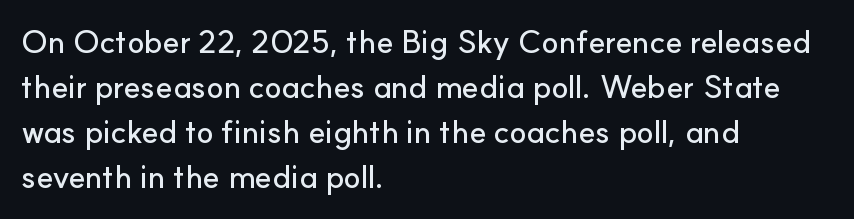
Ordinary non-slanted type is in use. Tracking here is standard; glyphs follow each other at the usual distance. The vertical gap from one line to the next is medium. A typesetter would call this proportional, since set widths differ per character. No feet cap the strokes, marking this as sans-serif type. The strip under each line holds only bare page.
